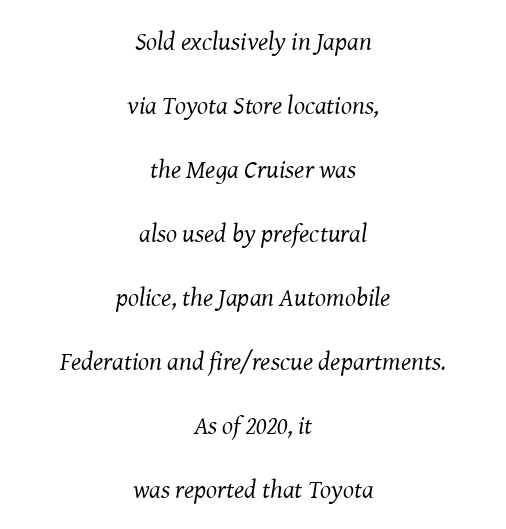
The image shows 26 px text type, italic (leaning right); set centered, loose line spacing (2.46x), normal letter spacing, not underlined.
